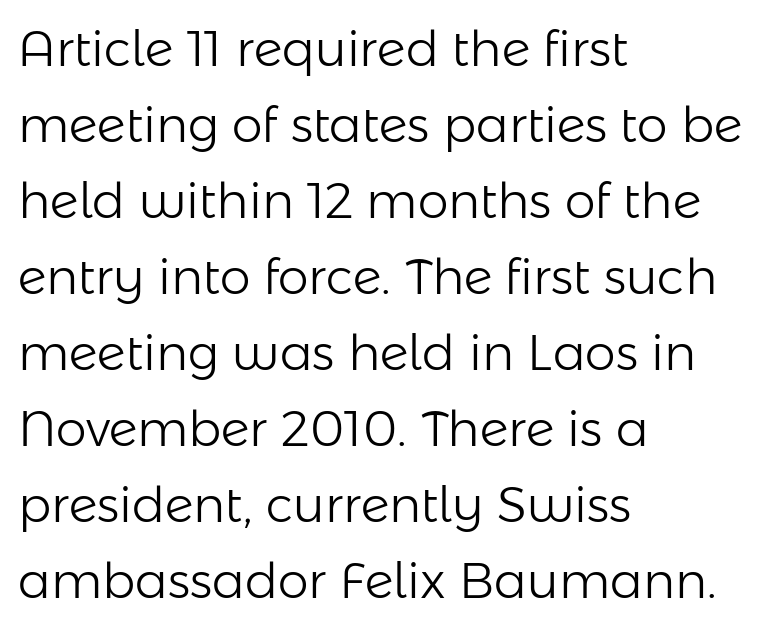
These lines stack with their left ends in a neat column. Compared with typical paragraphs, the rows here are spaced about the same. The designer went with a sans here, leaving each stem footless. Ordinary non-slanted type is in use. This rendering leaves character spacing at its baseline value. Weight class: somewhere from thin through regular.
